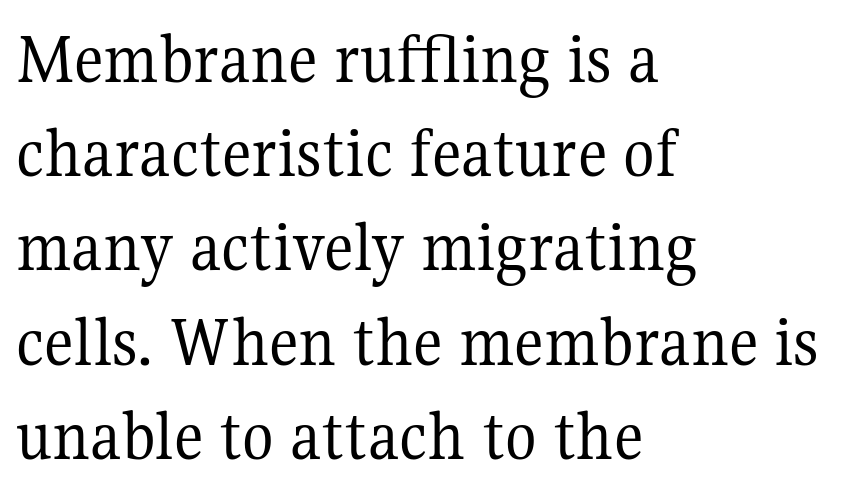
Q: Is the text bold? A: No.
Q: Is the text italic (slanted)? A: No, it is upright.
Q: Is the typeface a serif or a sans-serif typeface? A: Serif.
Q: Is the text underlined? A: No.
Q: How is the paragraph aligned? A: Left-aligned.
Q: Is the spacing between letters normal or unusually wide? A: Normal.
Q: Is the spacing between lines tight, normal or loose? A: Normal.
Q: Width (condensed, normal, or wide)? A: Normal.
Q: Stroke contrast? A: Medium.
Q: x-height? A: Medium.
Q: Monospaced? A: No.
